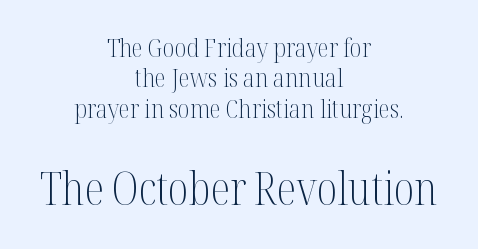
{"serif": "yes", "italic": "no", "bold": "no", "weight": "light", "width": "condensed", "stroke_contrast": "medium", "x_height": "medium", "monospaced": "no", "underline": "no", "align": "center", "line_spacing_ratio": 1.17, "letter_spacing": "normal", "letter_spacing_em": 0.0, "larger_block": "second", "size_ratio": 1.73, "glyph_px": 45}
